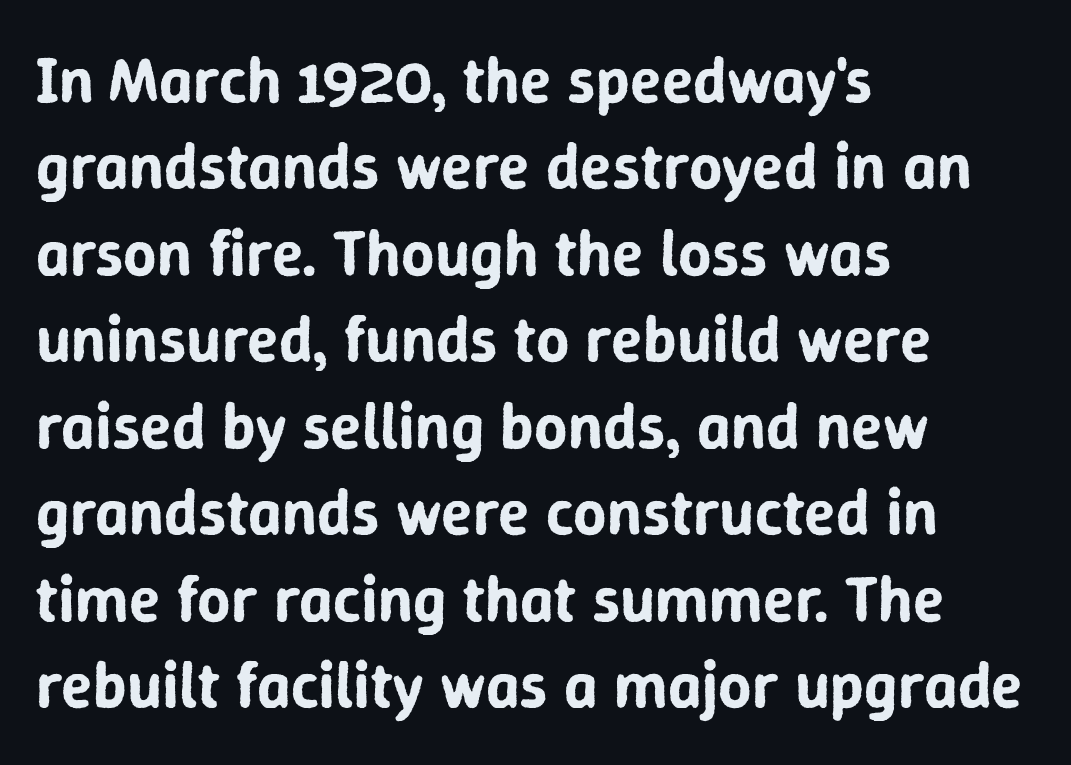
Q: Is the text italic (slanted)? A: No, it is upright.
Q: Is the typeface a serif or a sans-serif typeface? A: Sans-serif.
Q: Is the text underlined? A: No.
Q: How is the paragraph aligned? A: Left-aligned.
Q: Is the spacing between letters normal or unusually wide? A: Normal.
Q: Is the spacing between lines tight, normal or loose? A: Normal.
Q: Width (condensed, normal, or wide)? A: Normal.
Q: Stroke contrast? A: Low.
Q: x-height? A: Medium.
Q: Monospaced? A: No.
